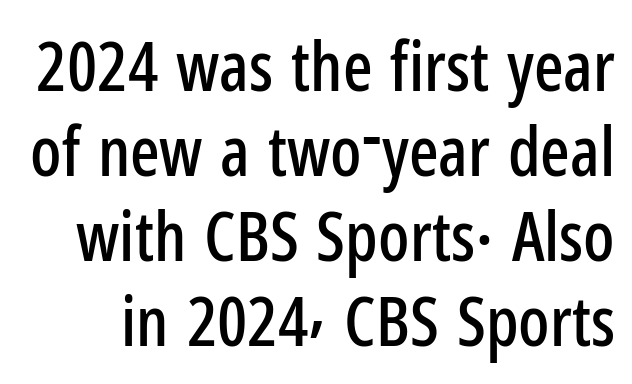
The letters sit at their default tracking, neither squeezed nor spread. Character widths vary here, with narrow letters taking less room than wide ones. Has an underline been added? It has not. This is sans-serif lettering, the kind often seen on screens and signage. Vertical strokes here are truly vertical.
